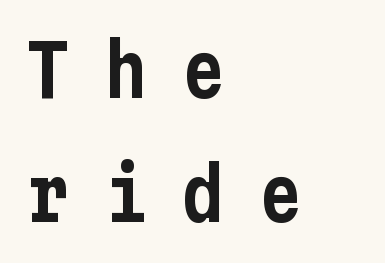
The image shows 72 px condensed sans-serif type, upright; set left-aligned, line spacing 1.72x, unusually wide letter spacing (+0.48 em), not underlined; low stroke contrast and a medium x-height.
